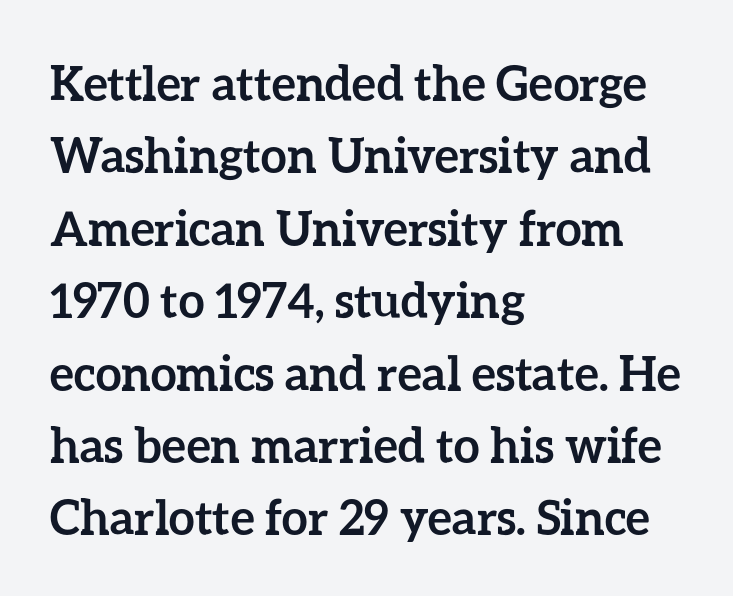
{"italic": "no", "bold": "yes", "weight": "semibold", "width": "normal", "stroke_contrast": "low", "x_height": "medium", "monospaced": "no", "underline": "no", "align": "left", "line_spacing": "normal", "line_spacing_ratio": 1.54, "letter_spacing": "normal", "letter_spacing_em": 0.0, "glyph_px": 47}
